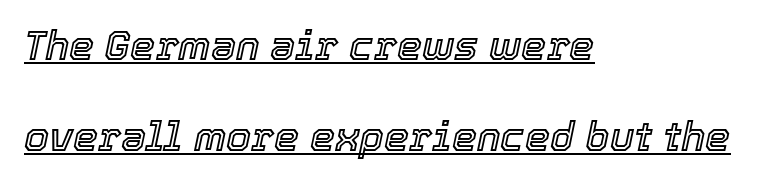
Q: Is the text italic (slanted)? A: Yes, it leans right by about 12 degrees.
Q: Is the text underlined? A: Yes.
Q: How is the paragraph aligned? A: Left-aligned.
Q: Is the spacing between letters normal or unusually wide? A: Normal.
Q: Is the spacing between lines tight, normal or loose? A: Loose.
Q: Width (condensed, normal, or wide)? A: Normal.
Q: x-height? A: Medium.
Q: Monospaced? A: No.
